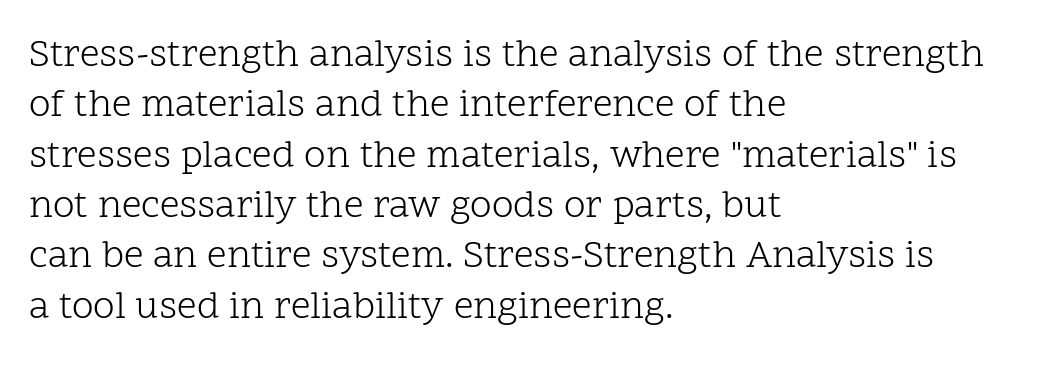
The image shows 39 px light serif type, upright; set left-aligned, normal line spacing (1.29x), normal letter spacing, not underlined; low stroke contrast and a medium x-height.
